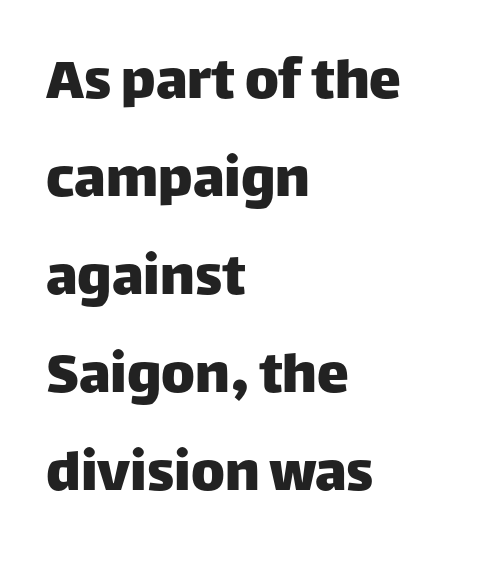
Classification — sans serif. Proportional: the letters do not fall into vertical columns. Each word holds together tightly as a unit, with standard inter-letter gaps. Glance below the letters and you will spot only blank space.
